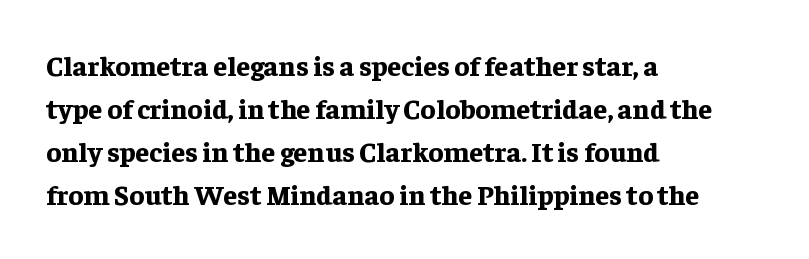
Q: Is the text bold? A: Yes.
Q: Is the text italic (slanted)? A: No, it is upright.
Q: Is the typeface a serif or a sans-serif typeface? A: Serif.
Q: Is the text underlined? A: No.
Q: How is the paragraph aligned? A: Left-aligned.
Q: Is the spacing between letters normal or unusually wide? A: Normal.
Q: Is the spacing between lines tight, normal or loose? A: Normal.
Q: Width (condensed, normal, or wide)? A: Normal.
Q: Stroke contrast? A: Low.
Q: x-height? A: Medium.
Q: Monospaced? A: No.
